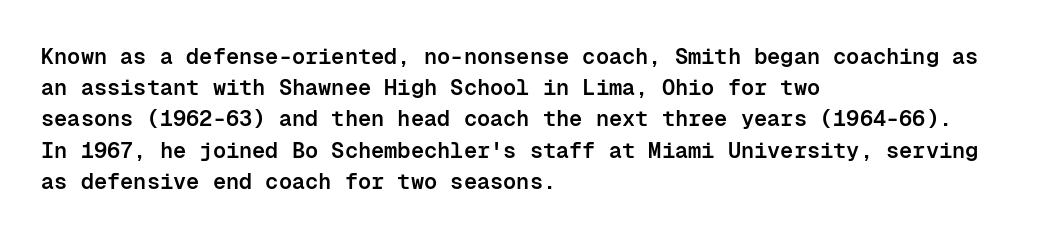
This is moderately heavy type, rendered in semibold. No extra tracking has been applied to these lines. Alignment: flush left. Leading matches the norm, producing a regular column.
